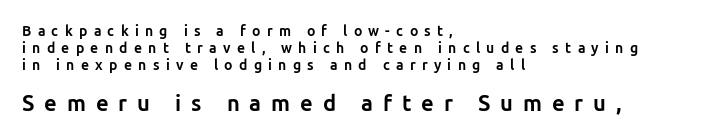
{"italic": "no", "bold": "yes", "underline": "no", "align": "left", "line_spacing_ratio": 1.21, "letter_spacing": "wide", "letter_spacing_em": 0.45, "larger_block": "second", "size_ratio": 1.57, "glyph_px": 22}
